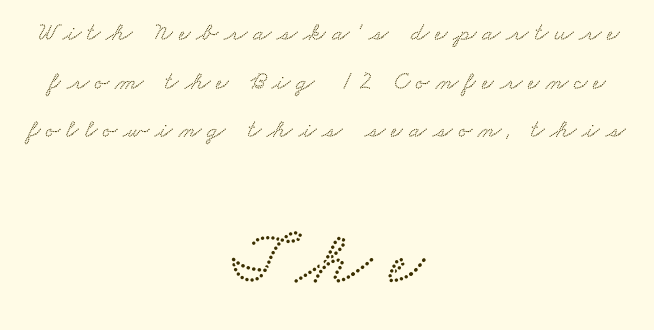
Q: Is the text underlined? A: No.
Q: How is the paragraph aligned? A: Centered.
Q: Is the spacing between letters normal or unusually wide? A: Unusually wide.
Q: Which block of text is set in a larger size, the first (top) or the second (bottom)? A: The second (bottom) one.
Q: Width (condensed, normal, or wide)? A: Wide.
Q: Stroke contrast? A: Low.
Q: x-height? A: Small.
Q: Monospaced? A: No.
